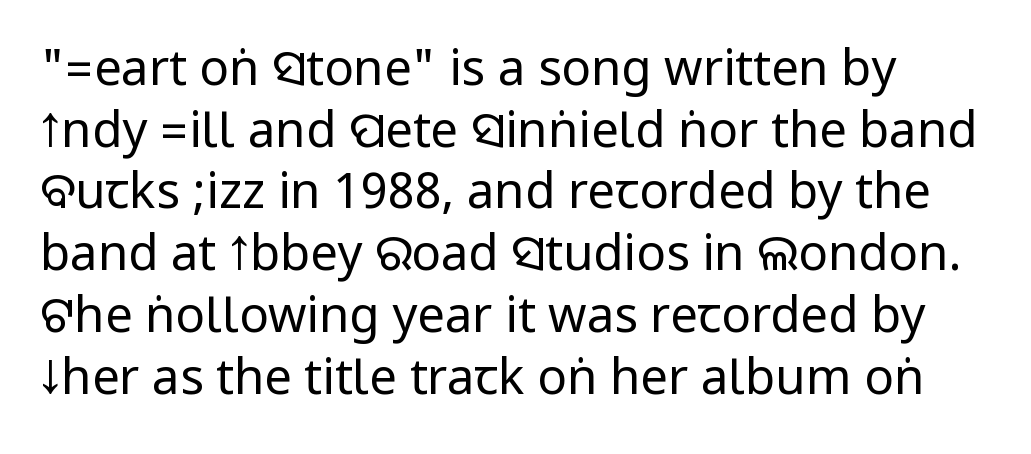
{"serif": "no", "italic": "no", "bold": "no", "weight": "regular", "width": "condensed", "stroke_contrast": "low", "underline": "no", "align": "left", "line_spacing": "normal", "line_spacing_ratio": 1.26, "letter_spacing": "normal", "letter_spacing_em": 0.0, "glyph_px": 49}
